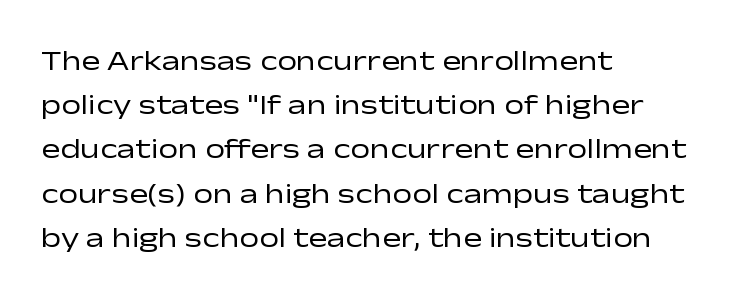
{"serif": "no", "italic": "no", "bold": "no", "weight": "regular", "width": "wide", "stroke_contrast": "low", "x_height": "medium", "monospaced": "no", "underline": "no", "align": "left", "line_spacing": "normal", "line_spacing_ratio": 1.58, "letter_spacing": "normal", "letter_spacing_em": 0.0, "glyph_px": 28}
